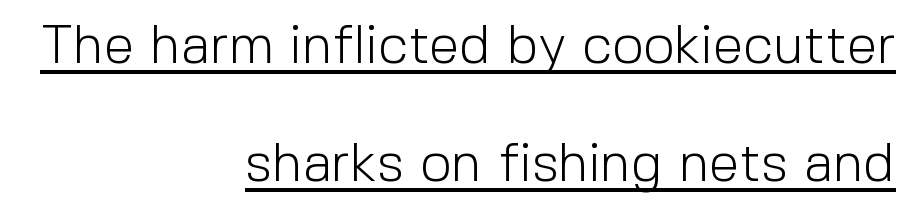
{"serif": "no", "italic": "no", "bold": "no", "weight": "light", "width": "normal", "x_height": "medium", "monospaced": "no", "underline": "yes", "align": "right", "line_spacing": "loose", "line_spacing_ratio": 2.15, "letter_spacing": "normal", "letter_spacing_em": 0.0, "glyph_px": 55}
